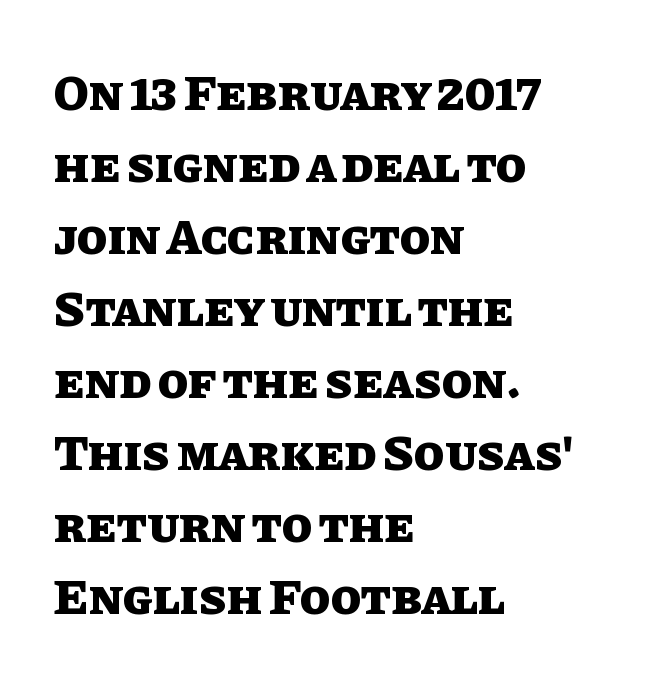
The image shows 50 px heavy type, upright; set left-aligned, normal line spacing (1.44x), normal letter spacing, not underlined; low stroke contrast and a large x-height.
